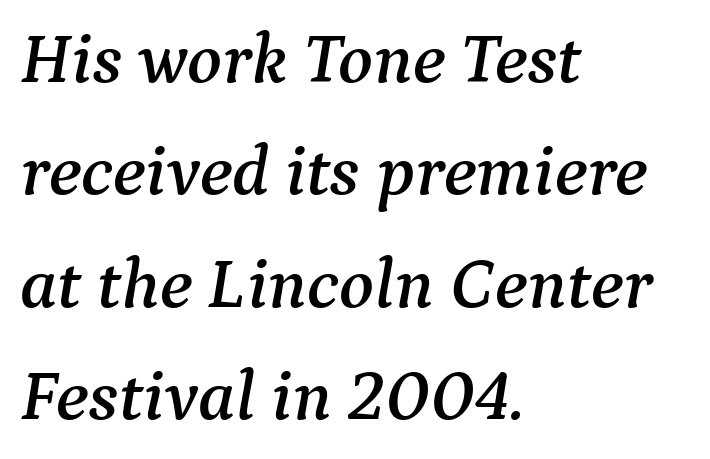
Q: Is the text italic (slanted)? A: Yes, it leans right by about 9 degrees.
Q: Is the typeface a serif or a sans-serif typeface? A: Serif.
Q: Is the text underlined? A: No.
Q: How is the paragraph aligned? A: Left-aligned.
Q: Is the spacing between letters normal or unusually wide? A: Normal.
Q: Is the spacing between lines tight, normal or loose? A: Normal.
Q: Width (condensed, normal, or wide)? A: Normal.
Q: Stroke contrast? A: Medium.
Q: x-height? A: Medium.
Q: Monospaced? A: No.
